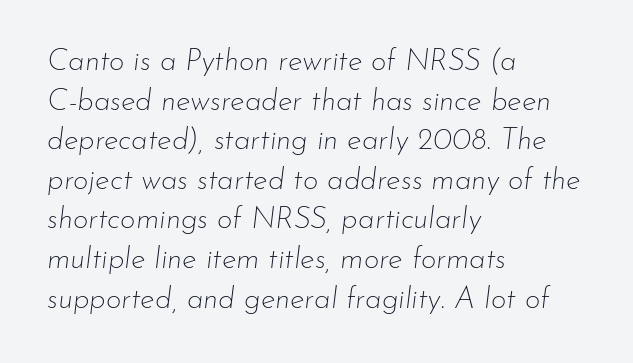
Q: Is the text bold? A: No.
Q: Is the text italic (slanted)? A: Yes, it leans right by about 7 degrees.
Q: Is the text underlined? A: No.
Q: How is the paragraph aligned? A: Left-aligned.
Q: Is the spacing between letters normal or unusually wide? A: Normal.
Q: Is the spacing between lines tight, normal or loose? A: Normal.
Q: Width (condensed, normal, or wide)? A: Normal.
Q: Stroke contrast? A: Low.
Q: x-height? A: Small.
Q: Monospaced? A: No.
